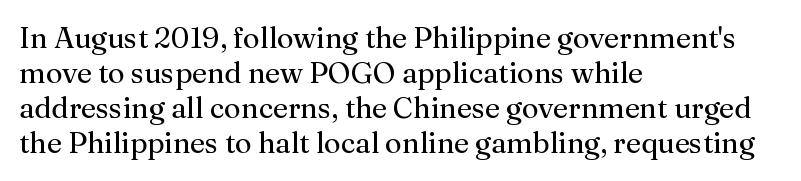
Inter-character spacing is left at the font's built-in metrics. Has an underline been added? It has not. Is there any slant? The stems are plumb. The rendering shows small feet on the letterforms — a serif design.
